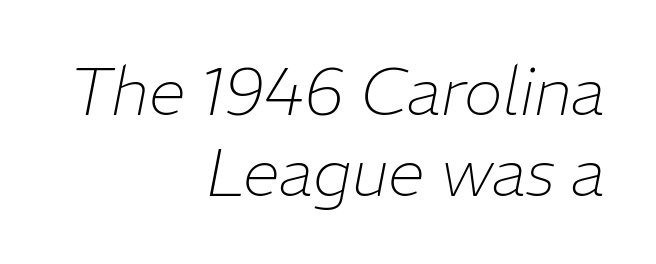
Is this a heavy cut? Hardly; it is regular or lighter. Characters follow at the spacing the type designer built in. Unmarked baselines from the first word to the last. The passage shown is typed in a proportional face where columns would drift. Which margin do the lines hug? The right one — the left edge is uneven.
